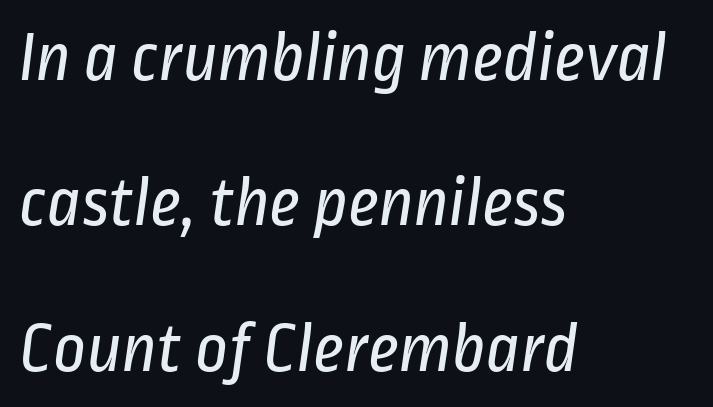
The image shows 72 px regular-weight, condensed sans-serif type; set left-aligned, loose line spacing (2.02x), normal letter spacing, not underlined; low stroke contrast and a medium x-height.
